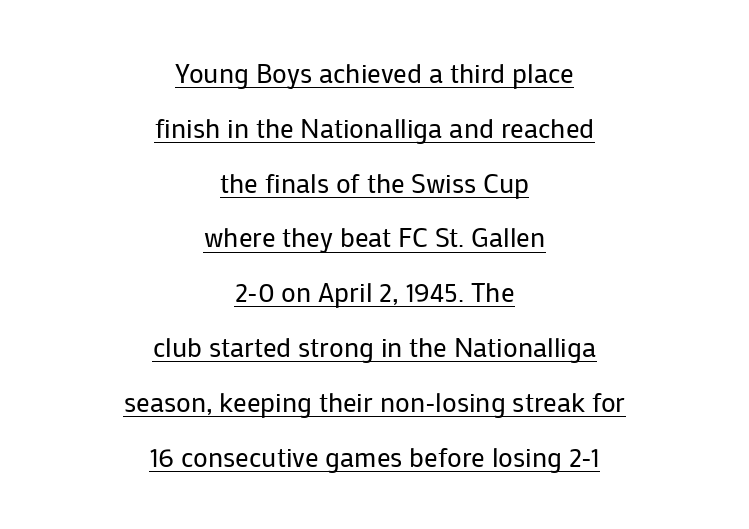
The image shows 27 px text type, upright; set centered, loose line spacing (2.03x), normal letter spacing, underlined.
